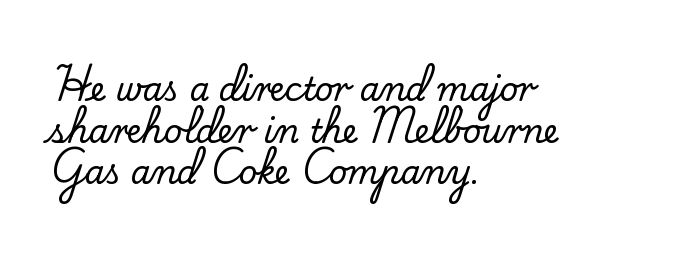
Students, note that the glyphs here touch the page at normal intervals. You could not count columns in this text — the font is proportionally spaced. A typesetter would call this leading conventional body-copy spacing. The glyphs are unaccompanied by any horizontal stroke below them.
